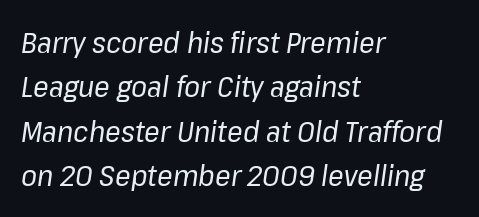
Q: Is the text bold? A: No.
Q: Is the text italic (slanted)? A: Yes, it leans right by about 8 degrees.
Q: Is the text underlined? A: No.
Q: How is the paragraph aligned? A: Left-aligned.
Q: Is the spacing between letters normal or unusually wide? A: Normal.
Q: Is the spacing between lines tight, normal or loose? A: Normal.
Q: Width (condensed, normal, or wide)? A: Normal.
Q: Stroke contrast? A: Low.
Q: x-height? A: Medium.
Q: Monospaced? A: No.
